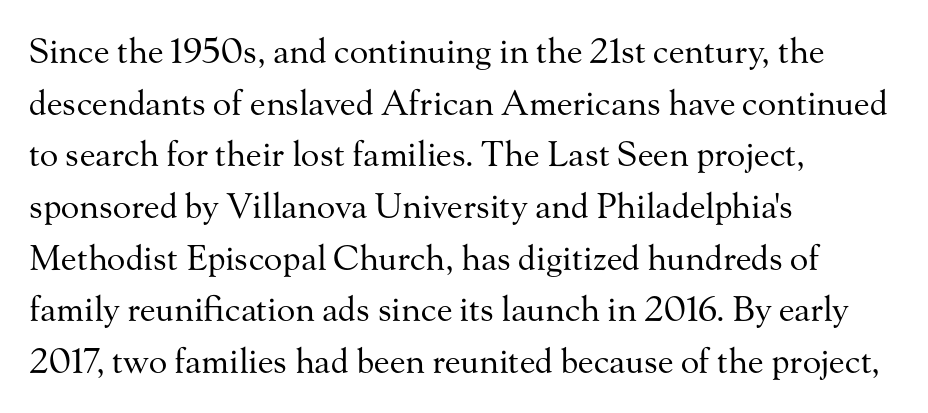
Q: Is the text bold? A: No.
Q: Is the text italic (slanted)? A: No, it is upright.
Q: Is the typeface a serif or a sans-serif typeface? A: Serif.
Q: Is the text underlined? A: No.
Q: How is the paragraph aligned? A: Left-aligned.
Q: Is the spacing between letters normal or unusually wide? A: Normal.
Q: Is the spacing between lines tight, normal or loose? A: Normal.
Q: Width (condensed, normal, or wide)? A: Normal.
Q: Stroke contrast? A: Medium.
Q: x-height? A: Small.
Q: Monospaced? A: No.
